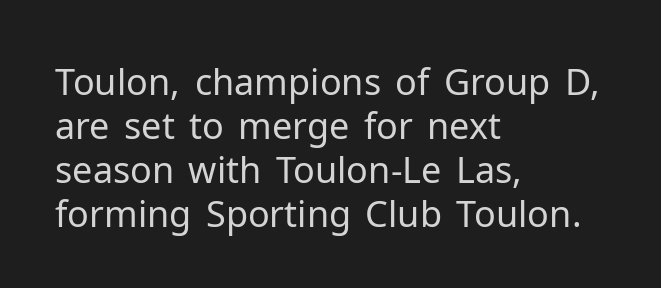
The image shows 36 px regular-weight sans-serif type, upright; set left-aligned, line spacing 1.22x, normal letter spacing, not underlined; low stroke contrast and a medium x-height.
